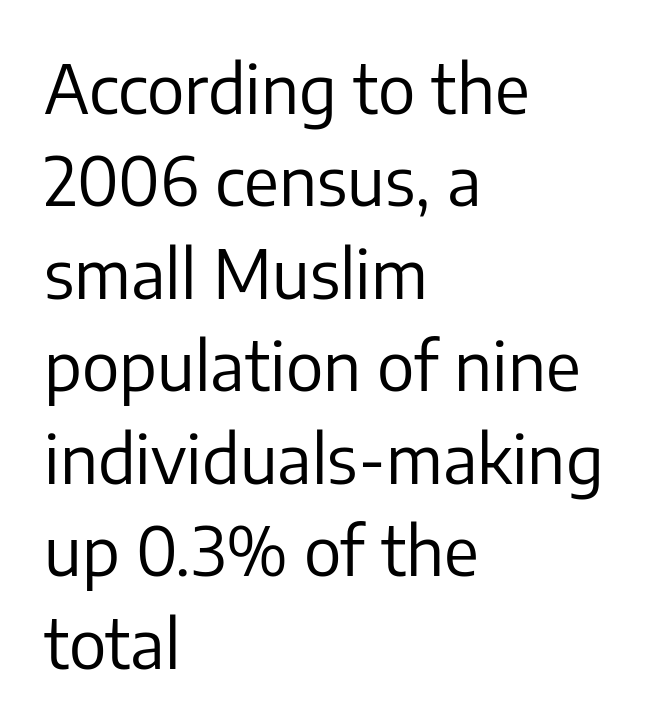
{"serif": "no", "italic": "no", "bold": "no", "weight": "regular", "width": "normal", "stroke_contrast": "low", "x_height": "medium", "monospaced": "no", "underline": "no", "align": "left", "line_spacing": "normal", "line_spacing_ratio": 1.38, "letter_spacing": "normal", "letter_spacing_em": 0.0, "glyph_px": 67}
